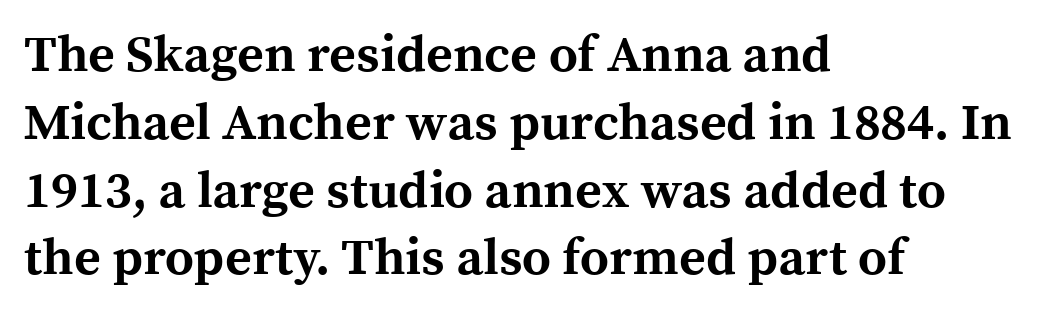
Q: Is the text bold? A: Yes.
Q: Is the text italic (slanted)? A: No, it is upright.
Q: Is the typeface a serif or a sans-serif typeface? A: Serif.
Q: Is the text underlined? A: No.
Q: How is the paragraph aligned? A: Left-aligned.
Q: Is the spacing between letters normal or unusually wide? A: Normal.
Q: Is the spacing between lines tight, normal or loose? A: Normal.
Q: Width (condensed, normal, or wide)? A: Normal.
Q: x-height? A: Medium.
Q: Monospaced? A: No.
